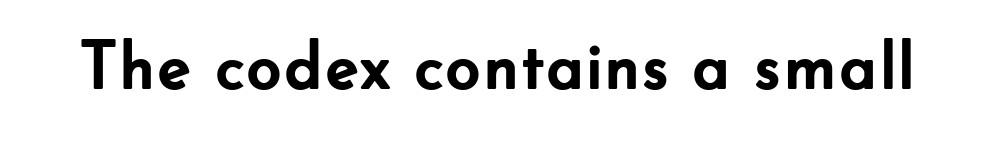
Q: Is the text bold? A: Yes.
Q: Is the text italic (slanted)? A: No, it is upright.
Q: Is the typeface a serif or a sans-serif typeface? A: Sans-serif.
Q: Is the text underlined? A: No.
Q: Is the spacing between letters normal or unusually wide? A: Normal.
Q: Width (condensed, normal, or wide)? A: Normal.
Q: Stroke contrast? A: Low.
Q: x-height? A: Small.
Q: Monospaced? A: No.
